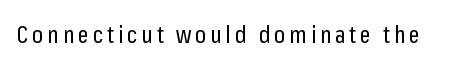
{"italic": "no", "bold": "no", "underline": "no", "glyph_px": 24}
